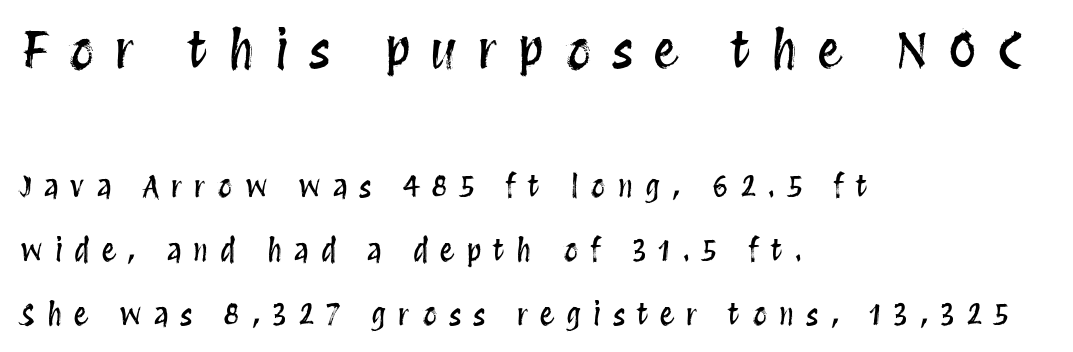
Q: Is the text italic (slanted)? A: No, it is upright.
Q: Is the text underlined? A: No.
Q: How is the paragraph aligned? A: Left-aligned.
Q: Is the spacing between letters normal or unusually wide? A: Unusually wide.
Q: Is the spacing between lines tight, normal or loose? A: Loose.
Q: Which block of text is set in a larger size, the first (top) or the second (bottom)? A: The first (top) one.
Q: Width (condensed, normal, or wide)? A: Condensed.
Q: Stroke contrast? A: Medium.
Q: x-height? A: Large.
Q: Monospaced? A: No.
